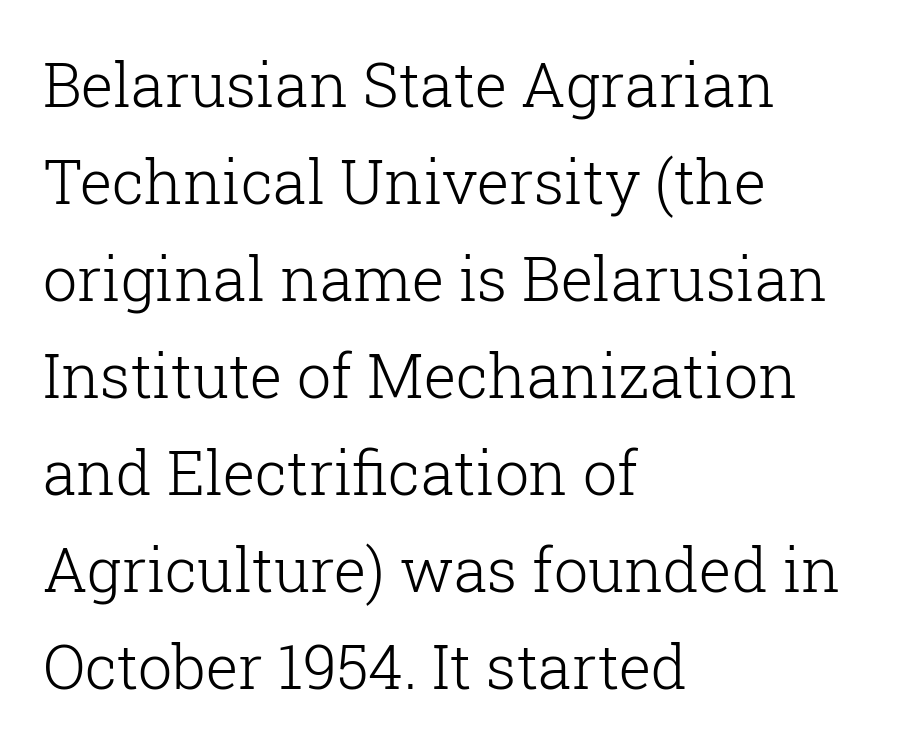
{"serif": "yes", "italic": "no", "bold": "no", "weight": "light", "width": "normal", "stroke_contrast": "low", "x_height": "medium", "monospaced": "no", "underline": "no", "align": "left", "line_spacing": "normal", "line_spacing_ratio": 1.59, "letter_spacing": "normal", "letter_spacing_em": 0.0, "glyph_px": 61}
